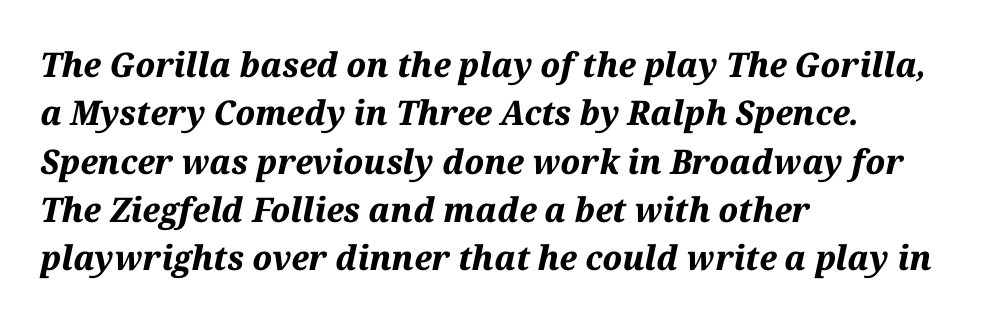
The image shows 34 px bold type, italic (leaning right); set left-aligned, normal line spacing (1.42x), normal letter spacing, not underlined; medium stroke contrast and a medium x-height.
